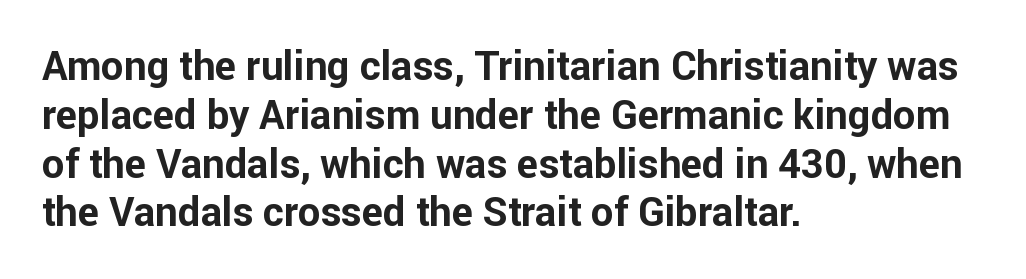
I'd call this a sans setting — the letters go barefoot. No italicization has been applied; the sample stays upright. A typesetter would call this proportional, since set widths differ per character. These lines stack with their left ends in a neat column. On the weight axis this lands at bold, roughly 700. Bare-footed words on every line.
